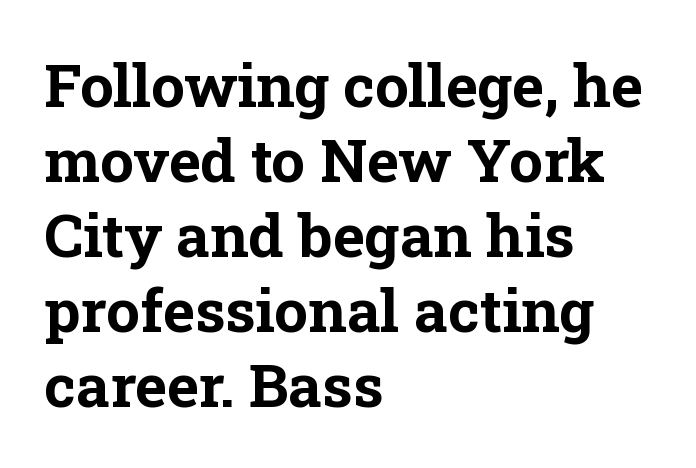
The image shows 60 px bold serif type, upright; set left-aligned, normal line spacing (1.25x), normal letter spacing, not underlined; low stroke contrast and a medium x-height.
